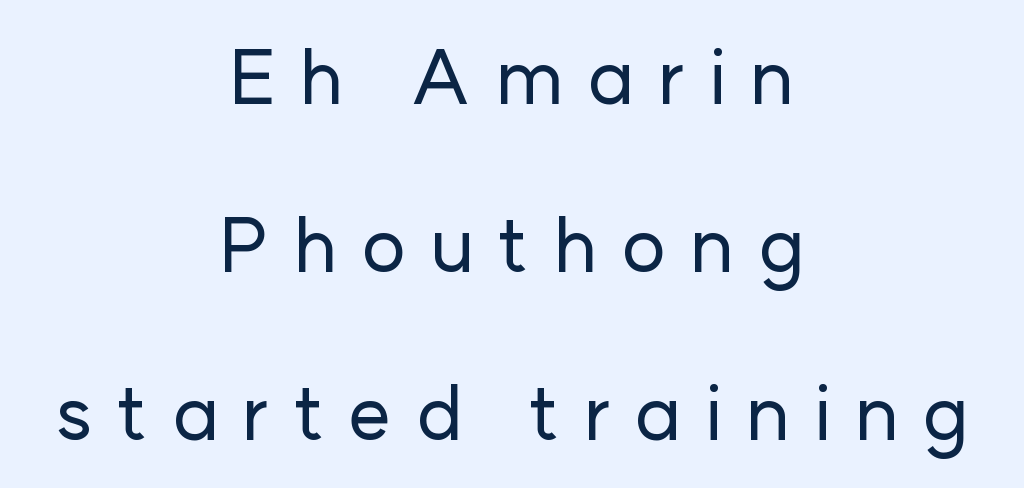
Q: Is the text italic (slanted)? A: No, it is upright.
Q: Is the typeface a serif or a sans-serif typeface? A: Sans-serif.
Q: Is the text underlined? A: No.
Q: How is the paragraph aligned? A: Centered.
Q: Is the spacing between letters normal or unusually wide? A: Unusually wide.
Q: Is the spacing between lines tight, normal or loose? A: Loose.
Q: Width (condensed, normal, or wide)? A: Normal.
Q: Stroke contrast? A: Low.
Q: x-height? A: Medium.
Q: Monospaced? A: No.
